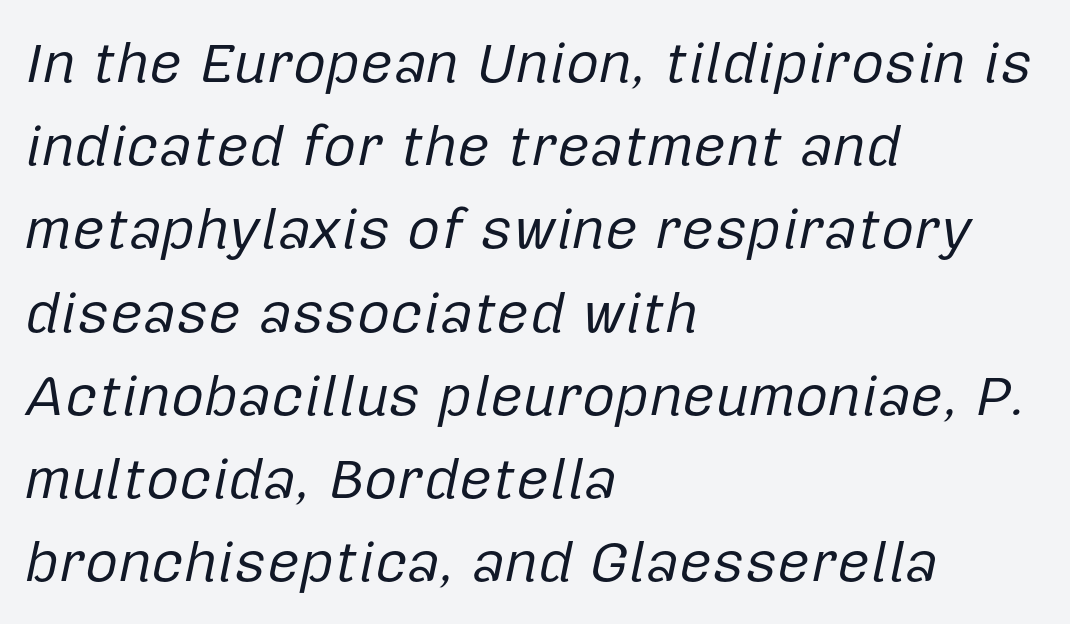
The strip under each line holds only bare page. Is the type heavy? It reads as light-to-regular instead. Note the varied advance widths — an 'i' is clearly narrower than an 'm'. An italicized treatment has been applied to the whole sample.
